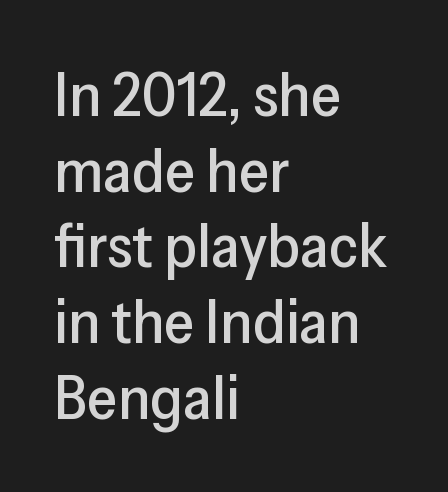
The image shows 62 px sans-serif type, upright; set left-aligned, line spacing 1.22x, normal letter spacing, not underlined; low stroke contrast and a medium x-height.
